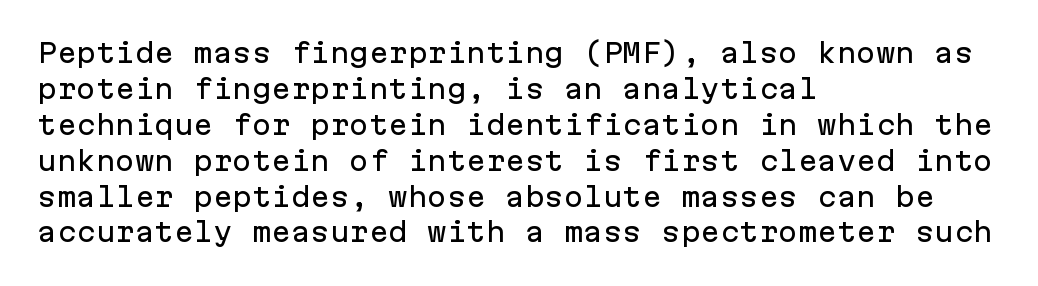
{"italic": "no", "underline": "no", "align": "left", "line_spacing": "normal", "line_spacing_ratio": 1.38, "letter_spacing": "normal", "letter_spacing_em": 0.0, "glyph_px": 26}
